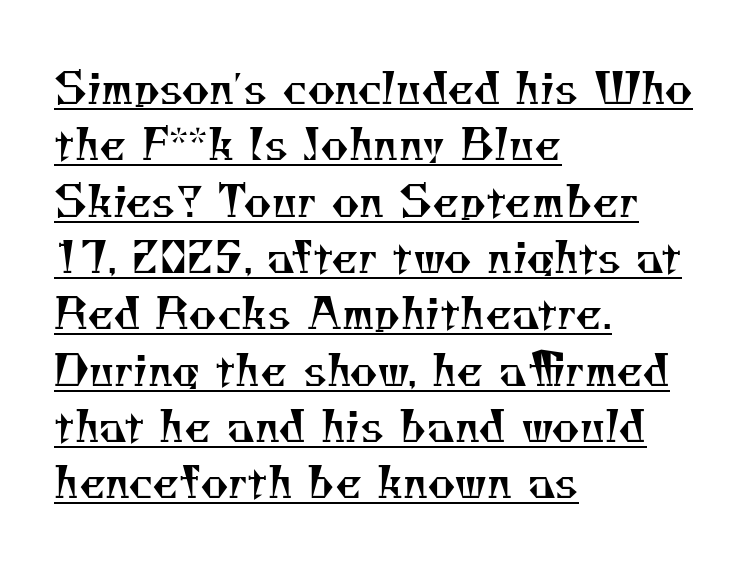
{"serif": "yes", "bold": "no", "weight": "regular", "width": "normal", "stroke_contrast": "medium", "x_height": "small", "monospaced": "no", "underline": "yes", "align": "left", "line_spacing": "normal", "line_spacing_ratio": 1.31, "letter_spacing": "normal", "letter_spacing_em": 0.0, "glyph_px": 43}
